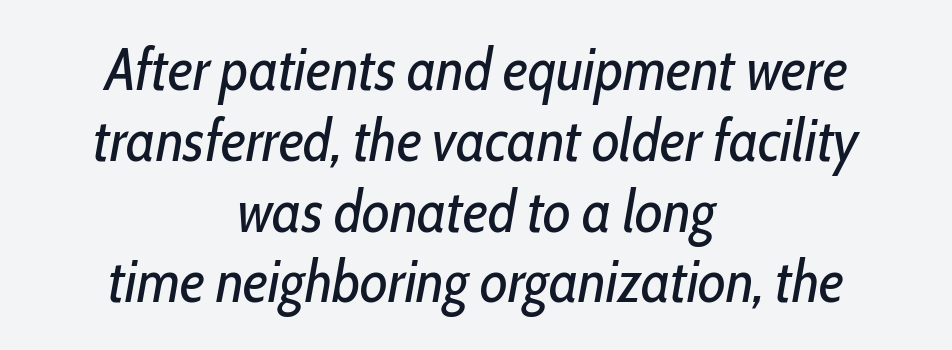
Varying glyph widths throughout — classic text-font behaviour. The strokes carry an ordinary text weight at most. Just letters on the line, the space beneath them empty. These lines keep a tight, regular rhythm from letter to letter. Leftover space on each line is divided equally before and after the words.
